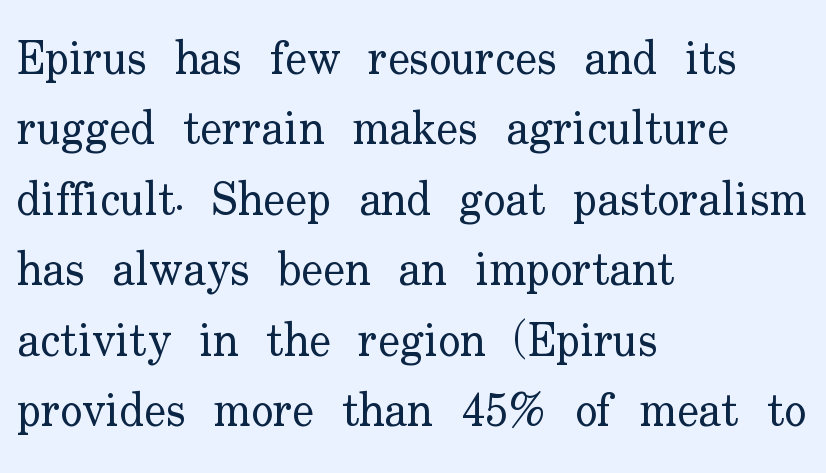
{"serif": "yes", "italic": "no", "bold": "no", "weight": "regular", "width": "normal", "stroke_contrast": "low", "x_height": "small", "monospaced": "no", "underline": "no", "align": "left", "line_spacing": "normal", "line_spacing_ratio": 1.53, "letter_spacing": "normal", "letter_spacing_em": 0.0, "glyph_px": 46}
